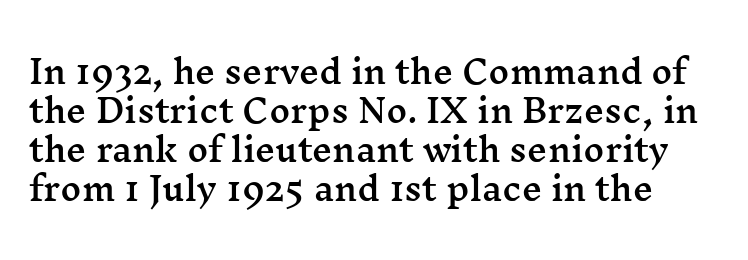
This is the regular roman posture of the typeface. The foot of each line stays bare and open. These lines keep a tight, regular rhythm from letter to letter. You can tell from the footed stems that serif type was used. Varying glyph widths throughout — classic text-font behaviour.
